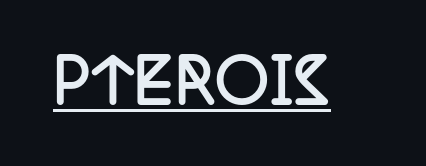
Q: Is the text bold? A: Yes.
Q: Is the text italic (slanted)? A: No, it is upright.
Q: Is the typeface a serif or a sans-serif typeface? A: Serif.
Q: Is the text underlined? A: Yes.
Q: Is the spacing between letters normal or unusually wide? A: Normal.
Q: Width (condensed, normal, or wide)? A: Condensed.
Q: Stroke contrast? A: Low.
Q: x-height? A: Large.
Q: Monospaced? A: No.
